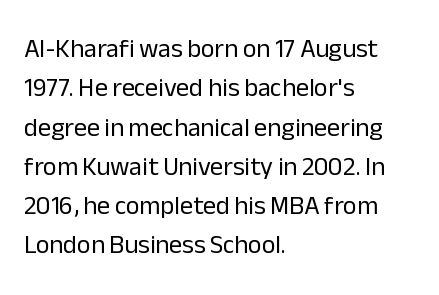
Q: Is the text bold? A: No.
Q: Is the text italic (slanted)? A: No, it is upright.
Q: Is the text underlined? A: No.
Q: How is the paragraph aligned? A: Left-aligned.
Q: Is the spacing between letters normal or unusually wide? A: Normal.
Q: Is the spacing between lines tight, normal or loose? A: Normal.
